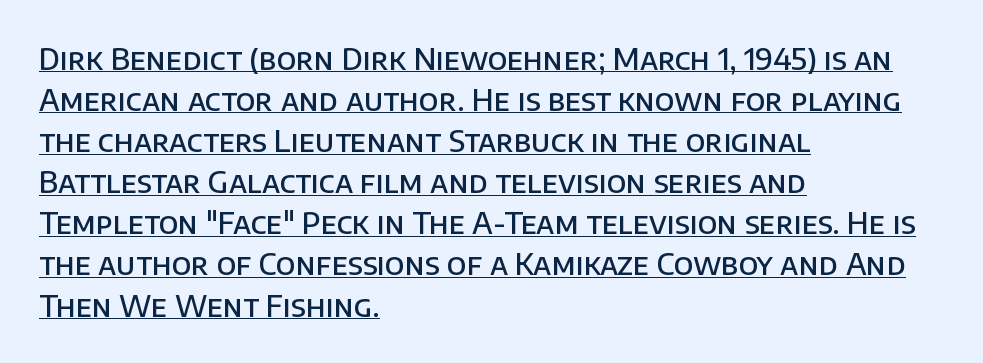
Q: Is the text bold? A: Semi-bold.
Q: Is the text italic (slanted)? A: No, it is upright.
Q: Is the typeface a serif or a sans-serif typeface? A: Sans-serif.
Q: Is the text underlined? A: Yes.
Q: How is the paragraph aligned? A: Left-aligned.
Q: Is the spacing between letters normal or unusually wide? A: Normal.
Q: Is the spacing between lines tight, normal or loose? A: Normal.
Q: Width (condensed, normal, or wide)? A: Normal.
Q: Stroke contrast? A: Low.
Q: x-height? A: Large.
Q: Monospaced? A: No.
